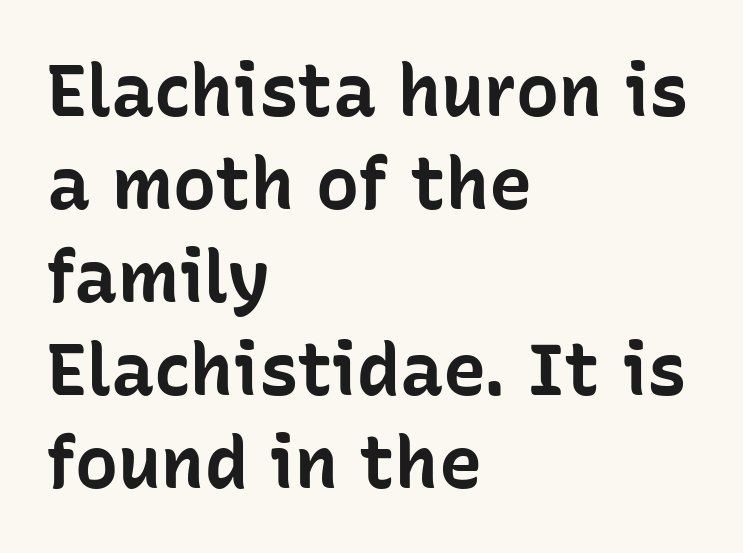
Q: Is the text bold? A: Yes.
Q: Is the text italic (slanted)? A: No, it is upright.
Q: Is the typeface a serif or a sans-serif typeface? A: Sans-serif.
Q: Is the text underlined? A: No.
Q: How is the paragraph aligned? A: Left-aligned.
Q: Is the spacing between letters normal or unusually wide? A: Normal.
Q: Is the spacing between lines tight, normal or loose? A: Normal.
Q: Width (condensed, normal, or wide)? A: Normal.
Q: Stroke contrast? A: Low.
Q: x-height? A: Medium.
Q: Monospaced? A: No.
